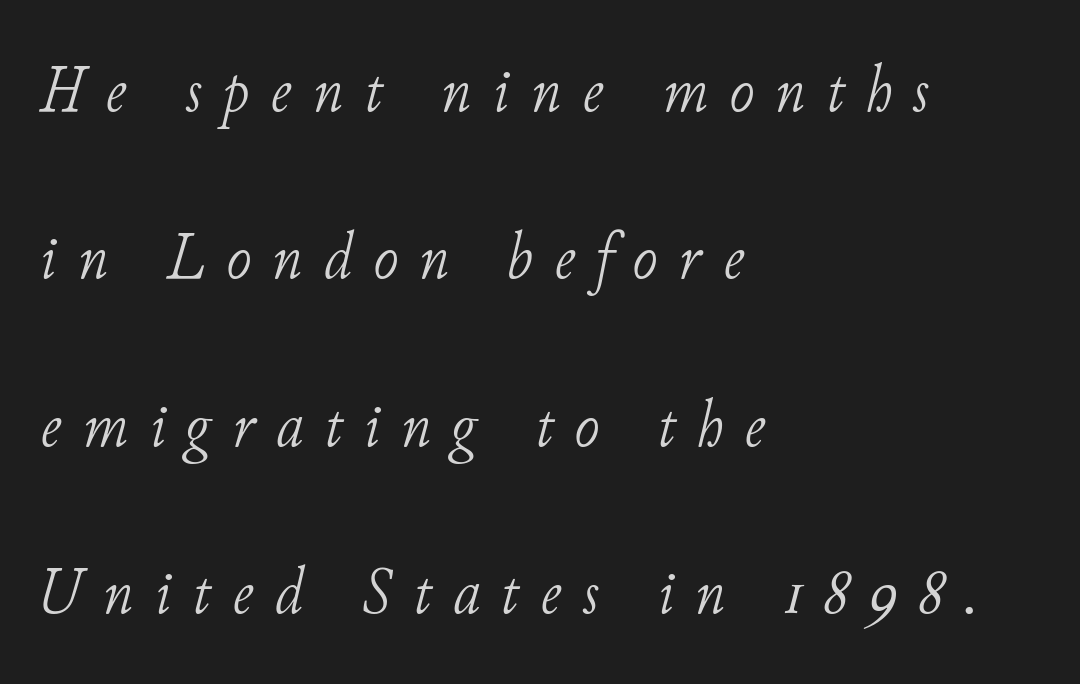
{"serif": "yes", "italic": "yes", "lean": "right", "slant_degrees": 11, "bold": "no", "weight": "light", "width": "normal", "stroke_contrast": "low", "x_height": "small", "monospaced": "no", "underline": "no", "align": "left", "line_spacing": "loose", "line_spacing_ratio": 2.46, "letter_spacing": "wide", "letter_spacing_em": 0.31, "glyph_px": 68}
